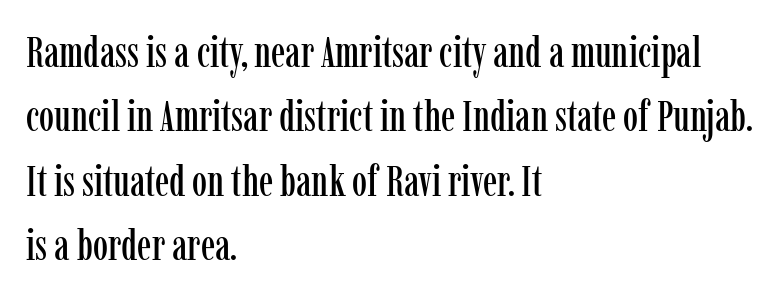
The image shows 43 px condensed serif type, upright; set left-aligned, normal line spacing (1.5x), normal letter spacing, not underlined; low stroke contrast and a medium x-height.
